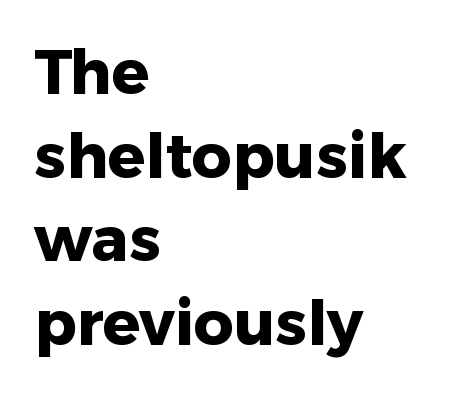
{"serif": "no", "italic": "no", "bold": "yes", "weight": "heavy", "width": "normal", "stroke_contrast": "low", "x_height": "medium", "monospaced": "no", "underline": "no", "align": "left", "line_spacing": "normal", "line_spacing_ratio": 1.35, "letter_spacing": "normal", "letter_spacing_em": 0.0, "glyph_px": 62}
